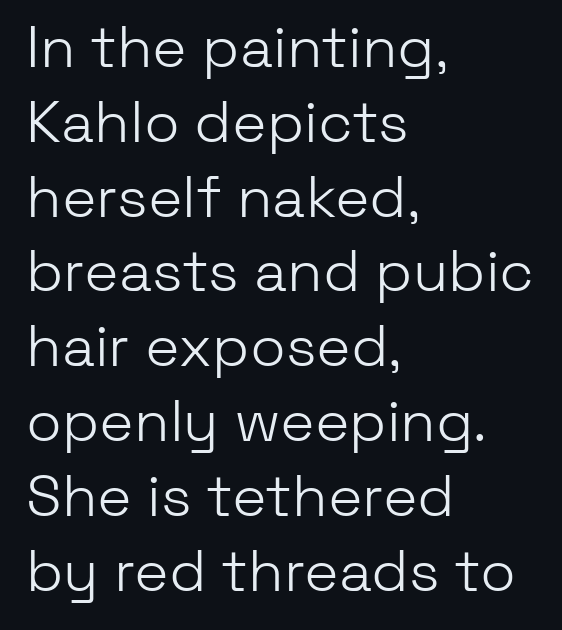
The image shows 58 px light sans-serif type, upright; set left-aligned, normal line spacing (1.29x), normal letter spacing, not underlined; low stroke contrast and a medium x-height.
